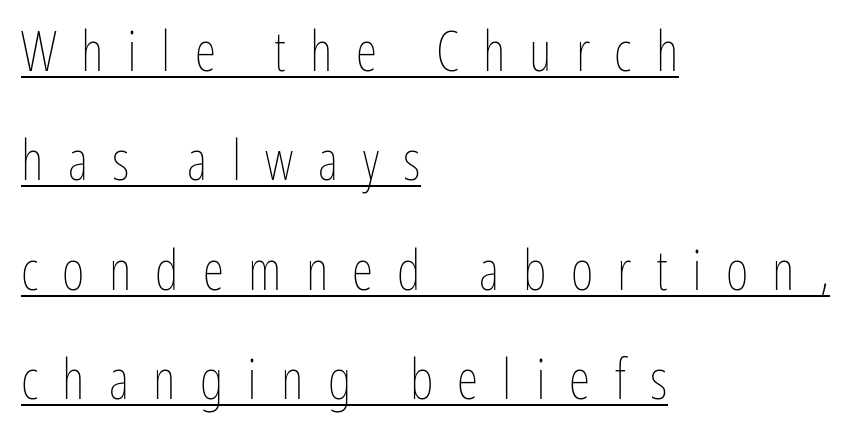
Q: Is the text bold? A: No.
Q: Is the text italic (slanted)? A: No, it is upright.
Q: Is the text underlined? A: Yes.
Q: How is the paragraph aligned? A: Left-aligned.
Q: Is the spacing between letters normal or unusually wide? A: Unusually wide.
Q: Is the spacing between lines tight, normal or loose? A: Loose.
Q: Width (condensed, normal, or wide)? A: Condensed.
Q: Stroke contrast? A: Low.
Q: x-height? A: Medium.
Q: Monospaced? A: No.
